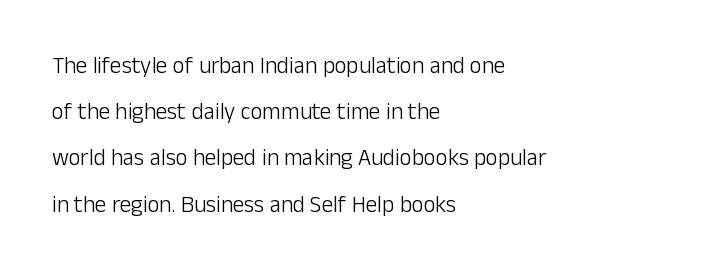
The image shows 23 px text type, upright; set left-aligned, loose line spacing (2.01x), normal letter spacing, not underlined.
